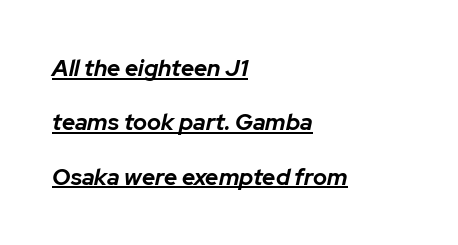
The image shows 23 px bold type, italic (leaning right); set left-aligned, loose line spacing (2.36x), normal letter spacing, underlined.
